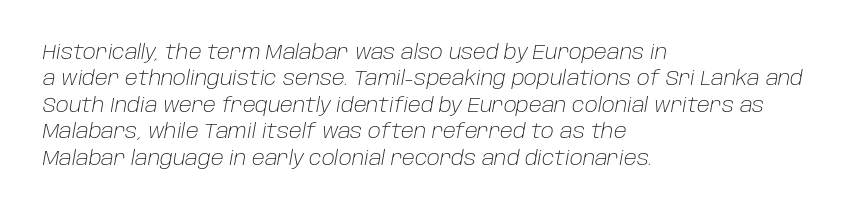
Slanted lettering throughout. Counters stay open thanks to moderate or lighter strokes. Regular leading. Alignment: flush left.
